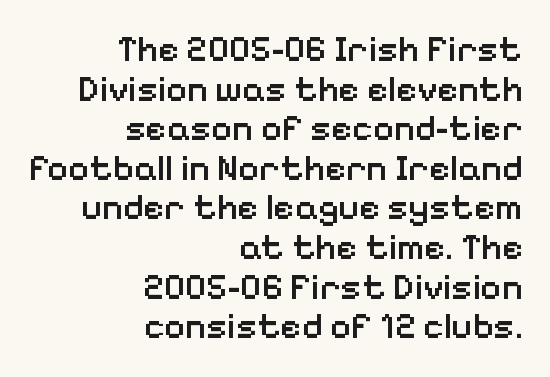
The image shows 36 px semibold sans-serif type, upright; set right-aligned, tight line spacing (1.1x), normal letter spacing, not underlined; low stroke contrast and a medium x-height.
